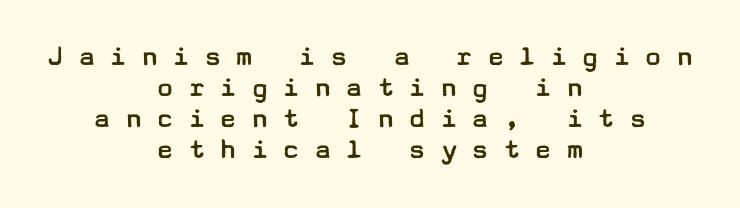
{"serif": "no", "italic": "no", "bold": "no", "weight": "regular", "width": "wide", "stroke_contrast": "low", "x_height": "medium", "underline": "no", "align": "center", "line_spacing": "tight", "line_spacing_ratio": 1.03, "letter_spacing": "wide", "letter_spacing_em": 0.45, "glyph_px": 30}
